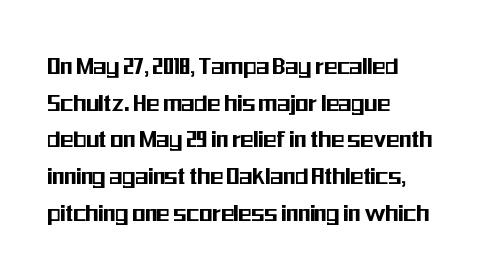
Alignment: flush left. The lettering stays uniformly vertical, giving the passage a roman look. The block of text has a typical density, with ordinary space between rows. Beneath every word, the page is bare. Compared with typical body copy, the letter spacing here is the same.
